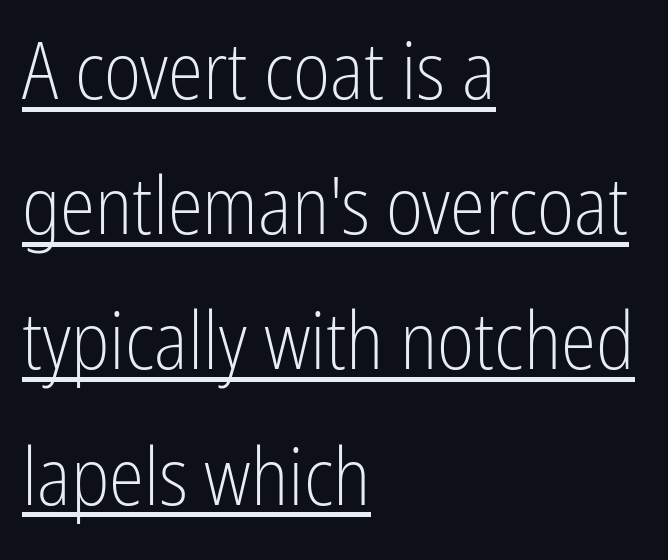
The image shows 80 px light, condensed sans-serif type, upright; set left-aligned, normal line spacing (1.69x), normal letter spacing, underlined; low stroke contrast and a medium x-height.
